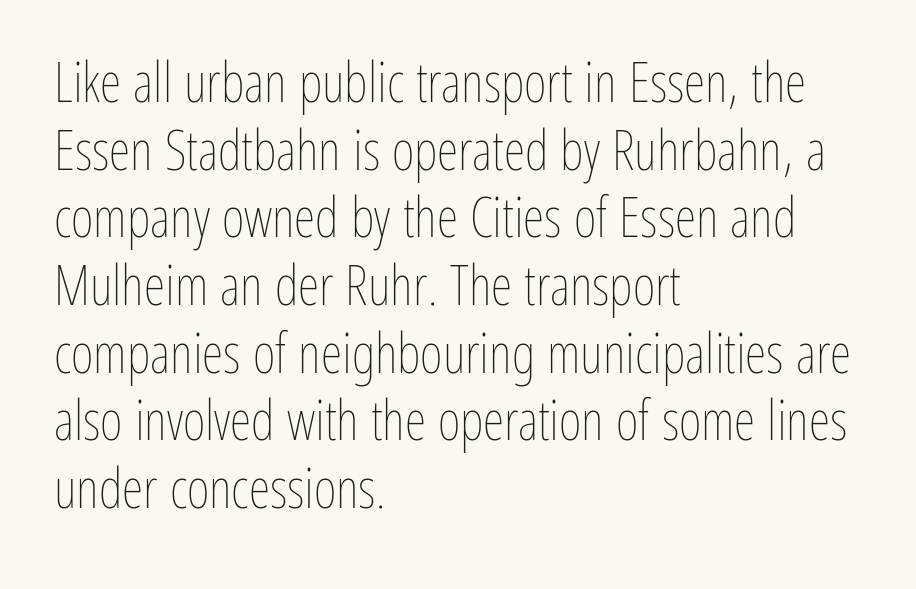
{"italic": "no", "bold": "no", "weight": "thin", "width": "condensed", "stroke_contrast": "low", "x_height": "medium", "monospaced": "no", "underline": "no", "align": "left", "line_spacing_ratio": 1.23, "letter_spacing": "normal", "letter_spacing_em": 0.0, "glyph_px": 55}
